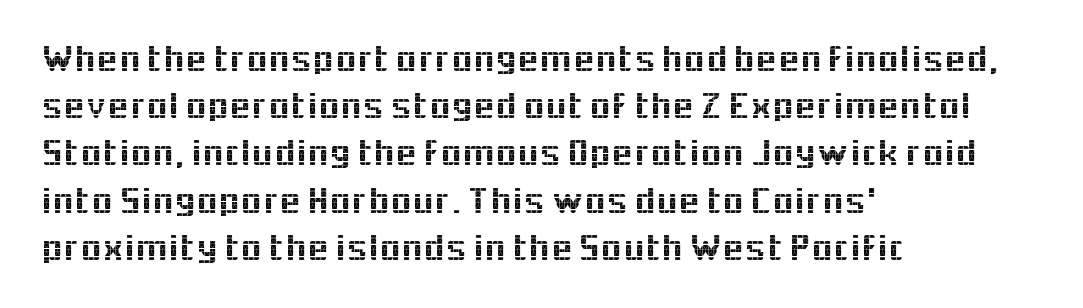
Q: Is the text italic (slanted)? A: No, it is upright.
Q: Is the typeface a serif or a sans-serif typeface? A: Sans-serif.
Q: Is the text underlined? A: No.
Q: How is the paragraph aligned? A: Left-aligned.
Q: Is the spacing between letters normal or unusually wide? A: Normal.
Q: Width (condensed, normal, or wide)? A: Normal.
Q: x-height? A: Medium.
Q: Monospaced? A: No.
